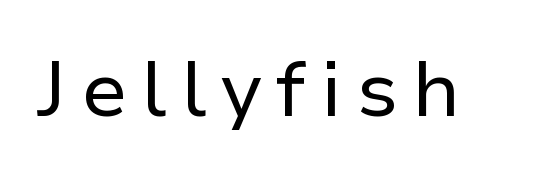
Is this a heavy cut? Hardly; it is regular or lighter. Unlike a traditional serif, this face leaves its strokes unadorned. The string is rendered with underlining switched off. You could not count columns in this text — the font is proportionally spaced. Style check: upright.
